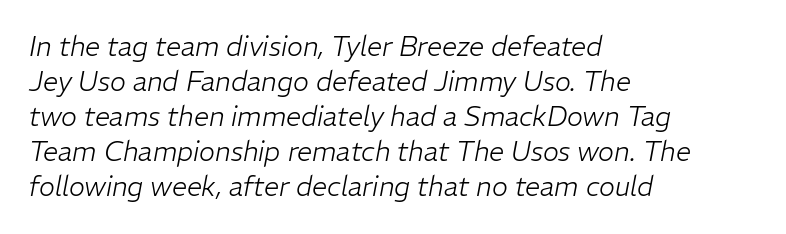
{"italic": "yes", "lean": "right", "slant_degrees": 11, "bold": "no", "underline": "no", "align": "left", "line_spacing": "normal", "line_spacing_ratio": 1.3, "letter_spacing": "normal", "letter_spacing_em": 0.0, "glyph_px": 27}
